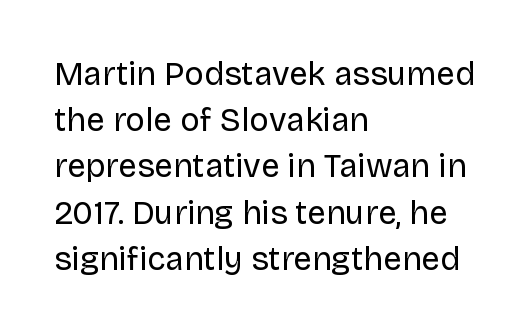
The face used here is a sans, in the tradition of grotesques and geometrics. Think standard paragraph weight, or any step lighter than that. Nope, not italic — everything's standing straight. Decoration check: the copy has no underline. Default kerning and tracking; the words read as compact shapes.
